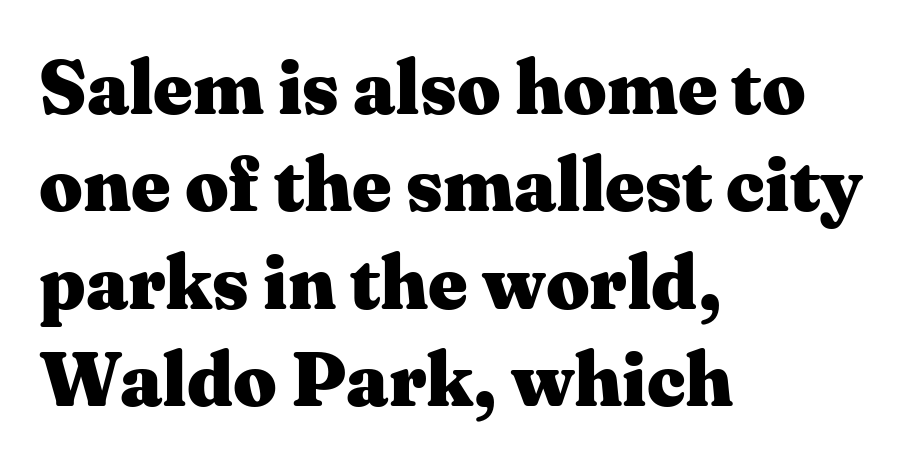
Q: Is the text bold? A: Yes.
Q: Is the text italic (slanted)? A: No, it is upright.
Q: Is the typeface a serif or a sans-serif typeface? A: Serif.
Q: Is the text underlined? A: No.
Q: How is the paragraph aligned? A: Left-aligned.
Q: Is the spacing between letters normal or unusually wide? A: Normal.
Q: Is the spacing between lines tight, normal or loose? A: Normal.
Q: Width (condensed, normal, or wide)? A: Wide.
Q: Stroke contrast? A: Medium.
Q: x-height? A: Medium.
Q: Monospaced? A: No.
